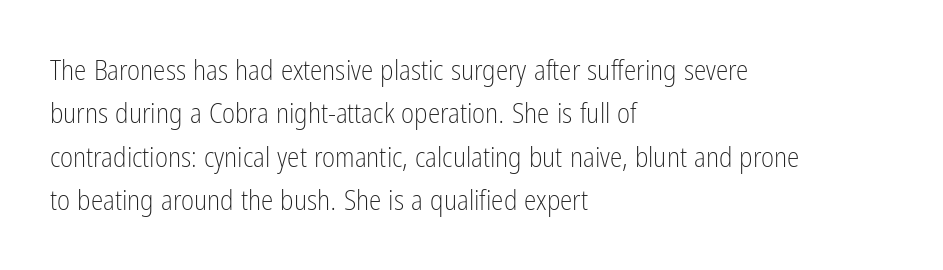
The image shows 28 px light, condensed sans-serif type, upright; set left-aligned, normal line spacing (1.55x), normal letter spacing, not underlined; low stroke contrast and a medium x-height.
